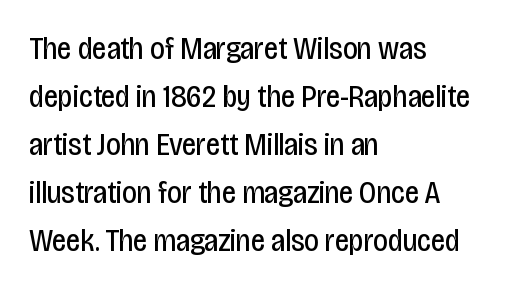
{"serif": "no", "italic": "no", "bold": "no", "weight": "regular", "width": "condensed", "stroke_contrast": "low", "x_height": "large", "monospaced": "no", "underline": "no", "align": "left", "line_spacing": "normal", "line_spacing_ratio": 1.5, "letter_spacing": "normal", "letter_spacing_em": 0.0, "glyph_px": 32}
